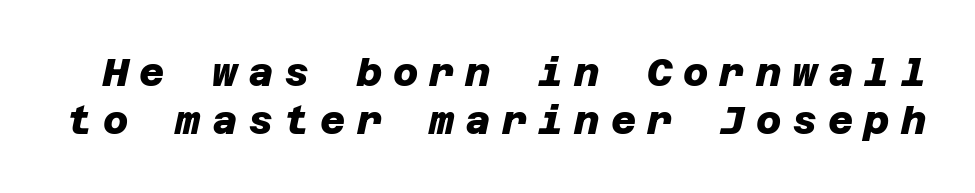
{"serif": "no", "bold": "yes", "weight": "heavy", "width": "normal", "stroke_contrast": "low", "x_height": "large", "underline": "no", "line_spacing_ratio": 1.24, "letter_spacing": "wide", "letter_spacing_em": 0.28, "glyph_px": 39}
